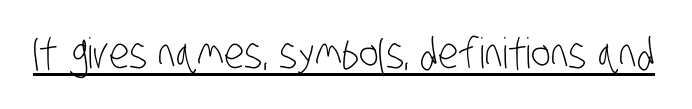
{"serif": "no", "bold": "no", "weight": "light", "width": "condensed", "stroke_contrast": "low", "x_height": "large", "monospaced": "no", "underline": "yes", "letter_spacing": "normal", "letter_spacing_em": 0.0, "glyph_px": 42}
